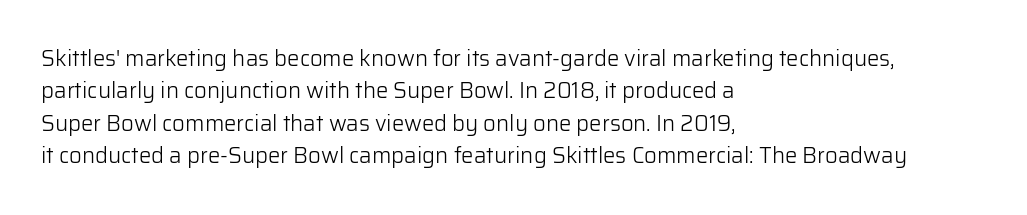
{"italic": "no", "bold": "no", "underline": "no", "align": "left", "line_spacing": "normal", "line_spacing_ratio": 1.47, "letter_spacing": "normal", "letter_spacing_em": 0.0, "glyph_px": 22}
